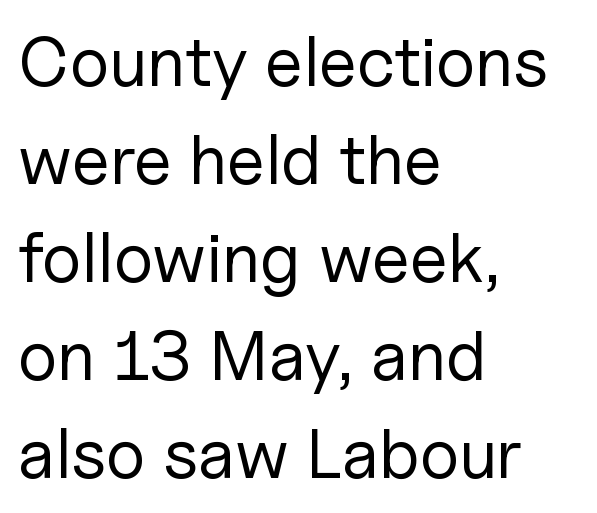
Q: Is the text bold? A: No.
Q: Is the text italic (slanted)? A: No, it is upright.
Q: Is the typeface a serif or a sans-serif typeface? A: Sans-serif.
Q: Is the text underlined? A: No.
Q: How is the paragraph aligned? A: Left-aligned.
Q: Is the spacing between letters normal or unusually wide? A: Normal.
Q: Is the spacing between lines tight, normal or loose? A: Normal.
Q: Width (condensed, normal, or wide)? A: Normal.
Q: Stroke contrast? A: Low.
Q: x-height? A: Medium.
Q: Monospaced? A: No.
